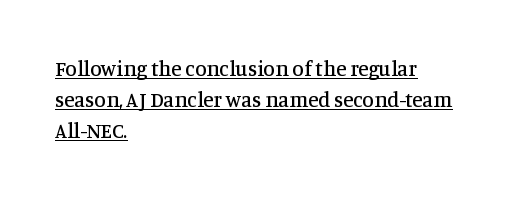
The image shows 21 px text type, upright; set left-aligned, normal line spacing (1.48x), normal letter spacing, underlined.
